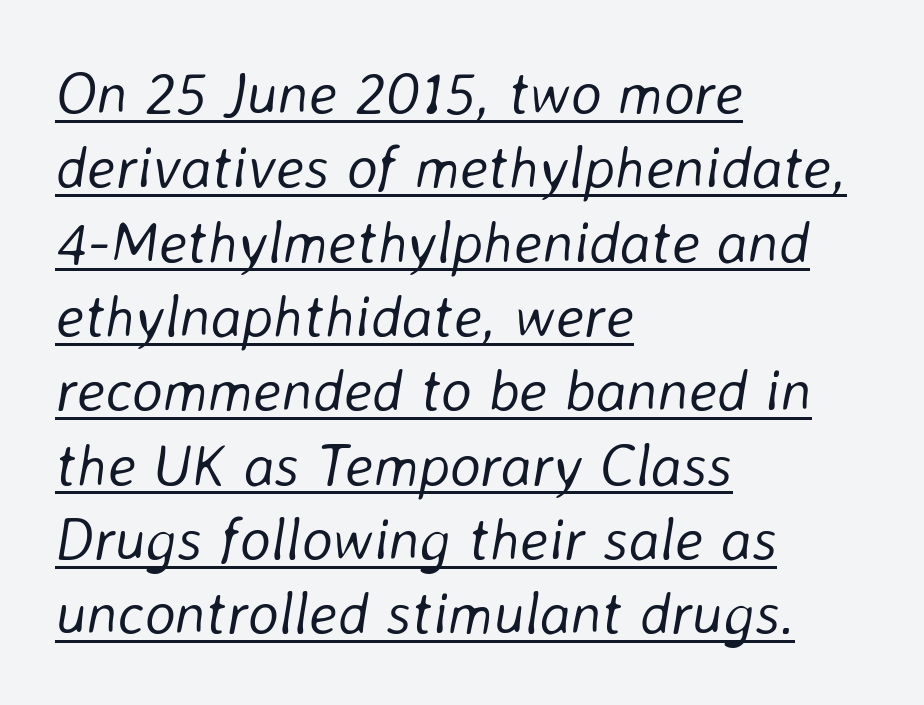
{"italic": "yes", "lean": "right", "slant_degrees": 8, "bold": "no", "weight": "light", "width": "normal", "stroke_contrast": "low", "x_height": "medium", "monospaced": "no", "underline": "yes", "align": "left", "line_spacing": "normal", "line_spacing_ratio": 1.26, "letter_spacing": "normal", "letter_spacing_em": 0.0, "glyph_px": 59}
